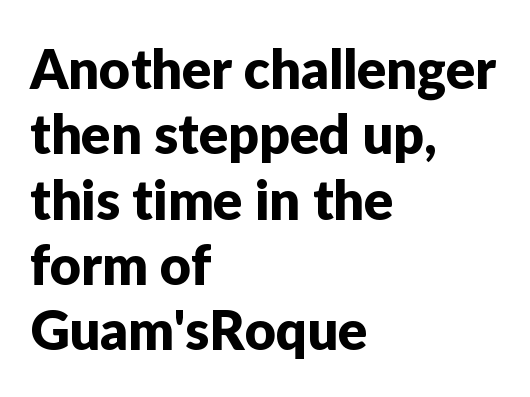
Q: Is the text italic (slanted)? A: No, it is upright.
Q: Is the typeface a serif or a sans-serif typeface? A: Sans-serif.
Q: Is the text underlined? A: No.
Q: How is the paragraph aligned? A: Left-aligned.
Q: Is the spacing between letters normal or unusually wide? A: Normal.
Q: Width (condensed, normal, or wide)? A: Normal.
Q: Stroke contrast? A: Low.
Q: x-height? A: Medium.
Q: Monospaced? A: No.
